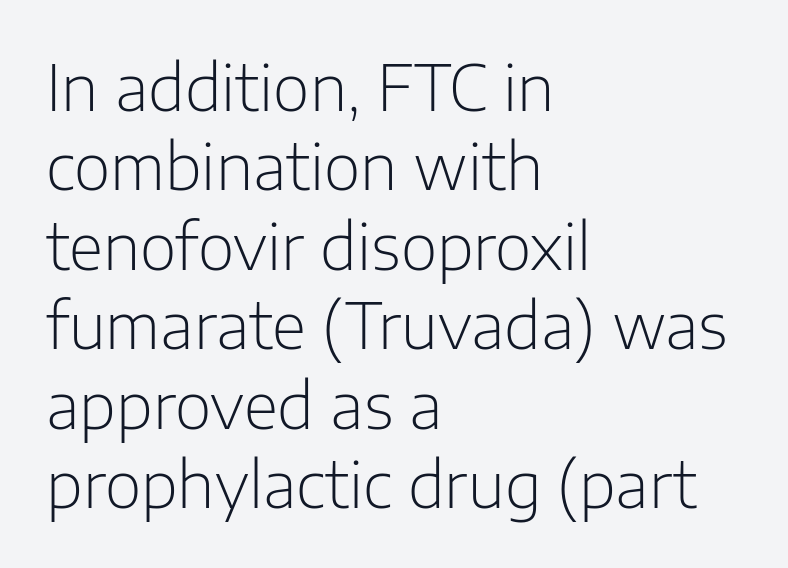
Q: Is the text bold? A: No.
Q: Is the text italic (slanted)? A: No, it is upright.
Q: Is the typeface a serif or a sans-serif typeface? A: Sans-serif.
Q: Is the text underlined? A: No.
Q: How is the paragraph aligned? A: Left-aligned.
Q: Is the spacing between letters normal or unusually wide? A: Normal.
Q: Is the spacing between lines tight, normal or loose? A: Normal.
Q: Width (condensed, normal, or wide)? A: Normal.
Q: Stroke contrast? A: Low.
Q: x-height? A: Medium.
Q: Monospaced? A: No.
